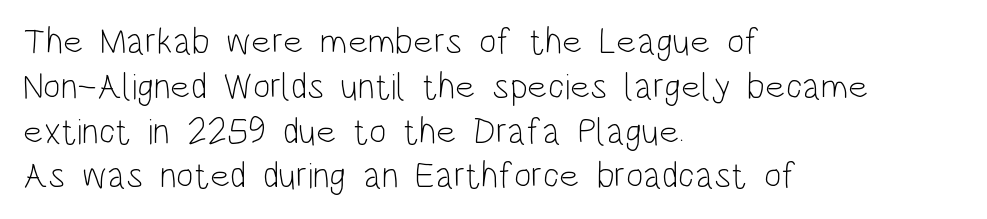
The image shows 37 px light, condensed sans-serif type, upright; set left-aligned, line spacing 1.21x, normal letter spacing, not underlined; low stroke contrast and a large x-height.
